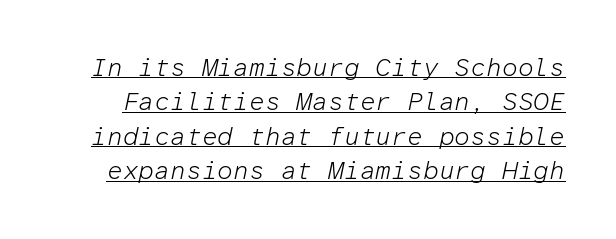
The image shows 25 px text type, italic (leaning right); set normal line spacing (1.38x), normal letter spacing, underlined.
